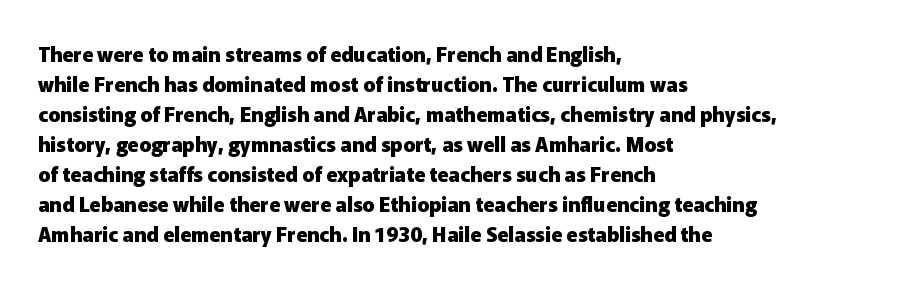
{"italic": "no", "bold": "yes", "underline": "no", "align": "left", "line_spacing": "normal", "line_spacing_ratio": 1.5, "letter_spacing": "normal", "letter_spacing_em": 0.0, "glyph_px": 20}
